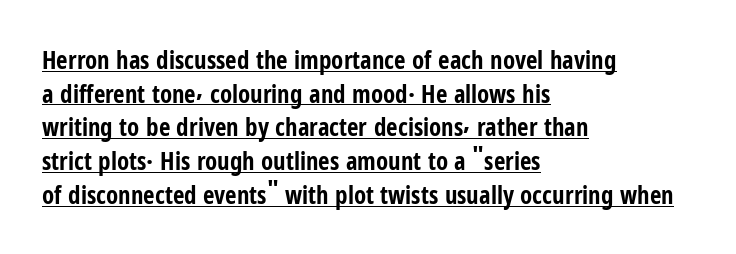
Q: Is the text bold? A: Yes.
Q: Is the text italic (slanted)? A: No, it is upright.
Q: Is the text underlined? A: Yes.
Q: How is the paragraph aligned? A: Left-aligned.
Q: Is the spacing between letters normal or unusually wide? A: Normal.
Q: Is the spacing between lines tight, normal or loose? A: Normal.
